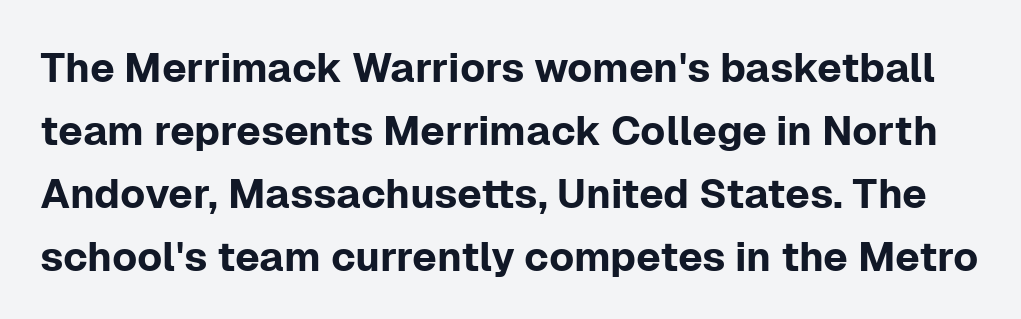
Regarding leading, the lines here are spaced in the standard way. The gaps between neighbouring characters are ordinary and unremarkable. In terms of letterform style, serifs are entirely absent. This is roman type, the default non-slanted kind.
